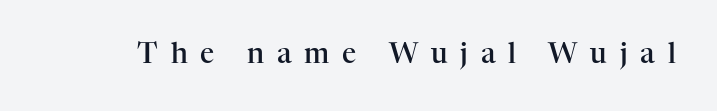
{"serif": "yes", "italic": "no", "bold": "semi", "weight": "semibold", "width": "normal", "stroke_contrast": "high", "x_height": "medium", "monospaced": "no", "underline": "no", "letter_spacing": "wide", "letter_spacing_em": 0.46, "glyph_px": 28}
